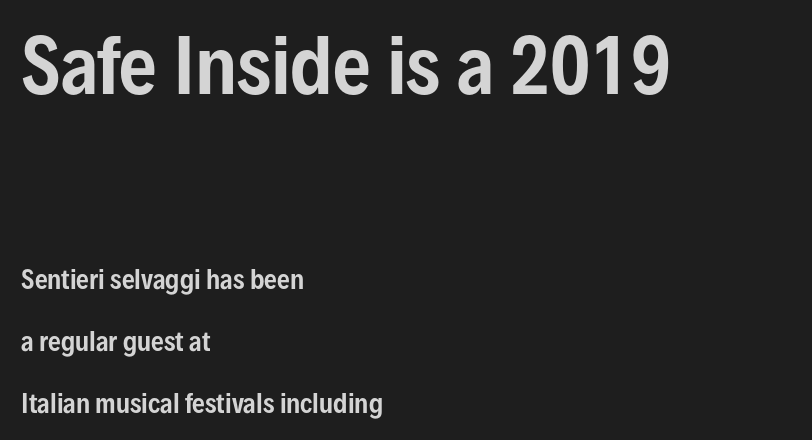
Left-aligned paragraph, ragged on the right. Tall strokes in this sample are plumb rather than angled. These lines keep a tight, regular rhythm from letter to letter. Regarding leading, the lines here are spaced well apart. Spacing verdict: proportional, widths tailored to each character. Larger block? The one above; the one below is distinctly smaller.
